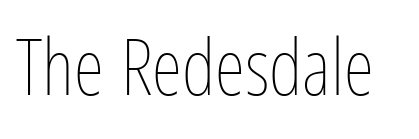
The letterforms sit at book weight or below. Any mark beneath the type? The region is blank. The letterforms sit shoulder to shoulder at normal distance. This sample uses an upright cut, with every glyph sitting square on the baseline.
